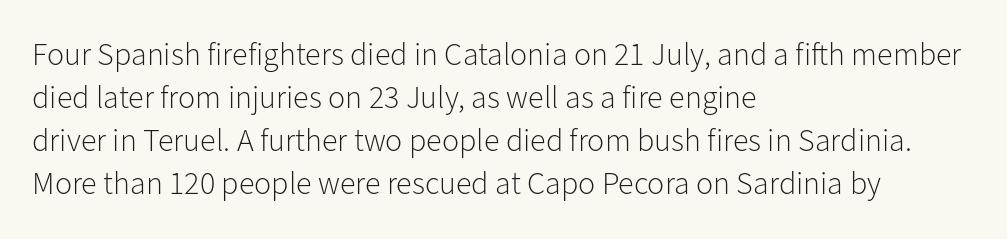
The image shows 32 px light sans-serif type, upright; set left-aligned, normal line spacing (1.34x), normal letter spacing, not underlined; low stroke contrast and a medium x-height.
